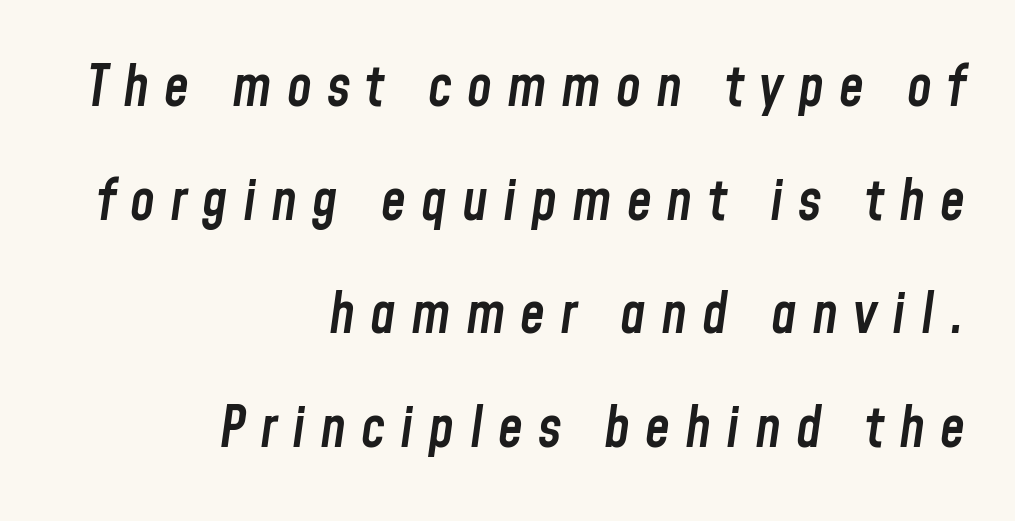
The image shows 56 px semibold, condensed type, italic (leaning right); set right-aligned, loose line spacing (2.03x), unusually wide letter spacing (+0.27 em), not underlined; low stroke contrast and a medium x-height.
